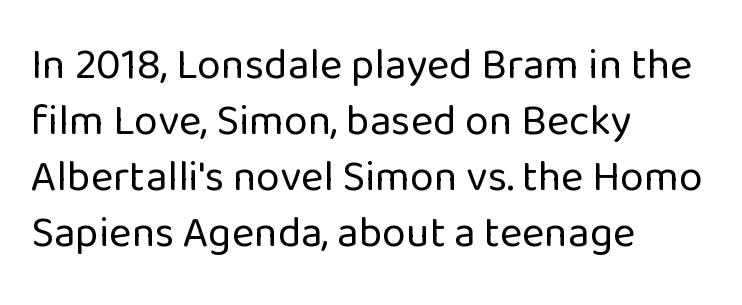
{"serif": "no", "italic": "no", "bold": "no", "weight": "regular", "width": "normal", "stroke_contrast": "low", "x_height": "medium", "monospaced": "no", "underline": "no", "align": "left", "line_spacing": "normal", "line_spacing_ratio": 1.3, "letter_spacing": "normal", "letter_spacing_em": 0.0, "glyph_px": 43}
